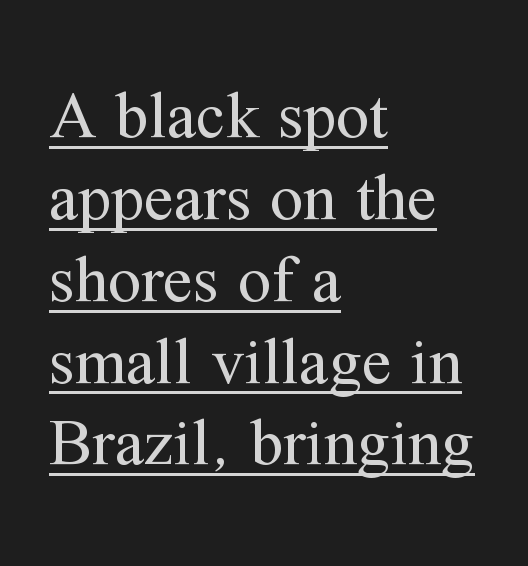
The image shows 66 px regular-weight serif type, upright; set left-aligned, line spacing 1.24x, normal letter spacing, underlined; medium stroke contrast and a medium x-height.
